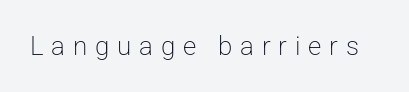
{"italic": "no", "bold": "no", "underline": "no", "letter_spacing": "wide", "letter_spacing_em": 0.3, "glyph_px": 26}
